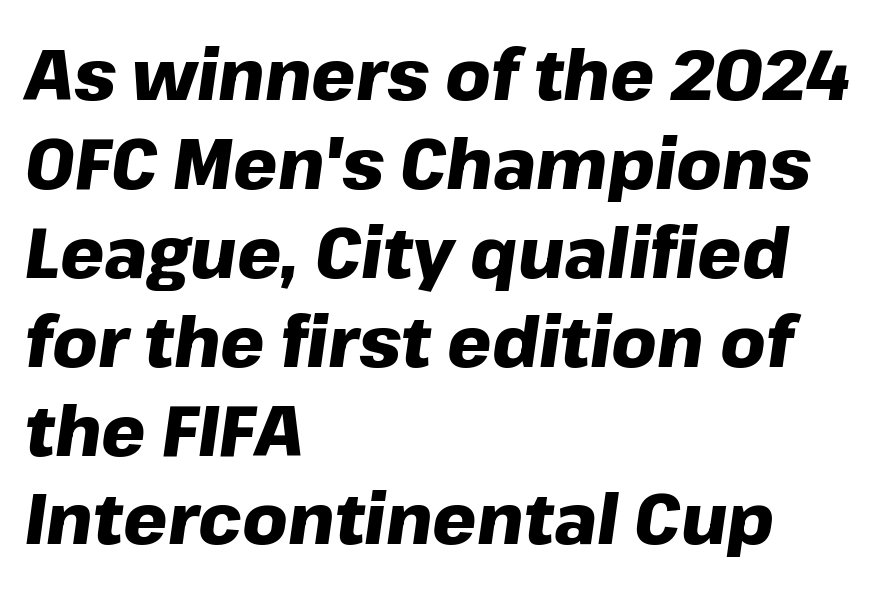
{"italic": "yes", "lean": "right", "slant_degrees": 8, "bold": "yes", "weight": "heavy", "width": "normal", "stroke_contrast": "low", "x_height": "medium", "monospaced": "no", "underline": "no", "align": "left", "line_spacing": "normal", "line_spacing_ratio": 1.27, "letter_spacing": "normal", "letter_spacing_em": 0.0, "glyph_px": 70}
